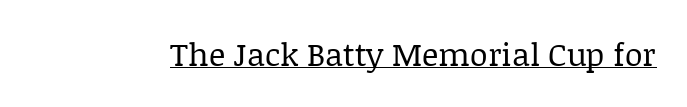
{"serif": "yes", "italic": "no", "bold": "no", "weight": "regular", "width": "normal", "stroke_contrast": "low", "x_height": "large", "monospaced": "no", "underline": "yes", "letter_spacing": "normal", "letter_spacing_em": 0.0, "glyph_px": 32}
